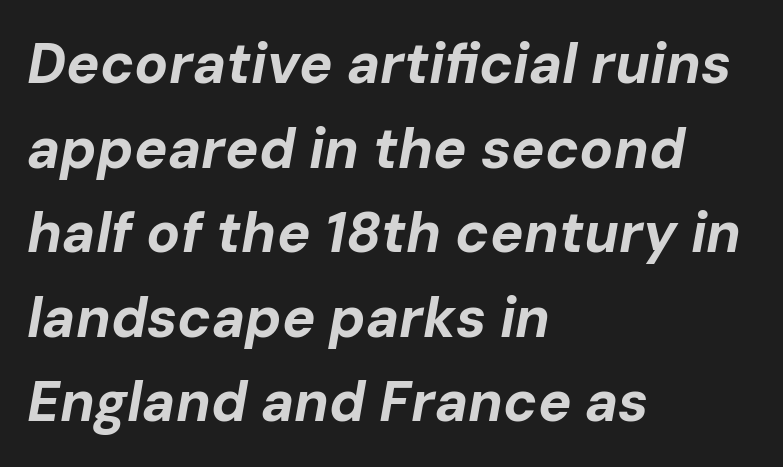
The image shows 56 px bold type, italic (leaning right); set left-aligned, normal line spacing (1.51x), normal letter spacing, not underlined; low stroke contrast and a medium x-height.
